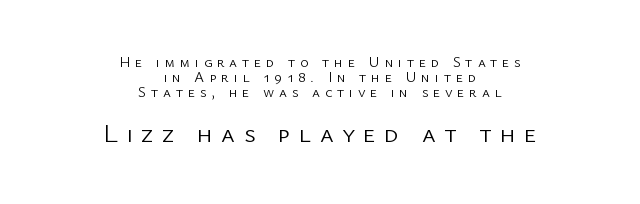
The letters are spread apart with noticeably loose tracking. Between these two stacked blocks, the lower one wins on size. Leftover space on each line is divided equally before and after the words. The glyphs are unaccompanied by any horizontal stroke below them. Upright lettering throughout. Regarding leading, the lines here are crowded together.
